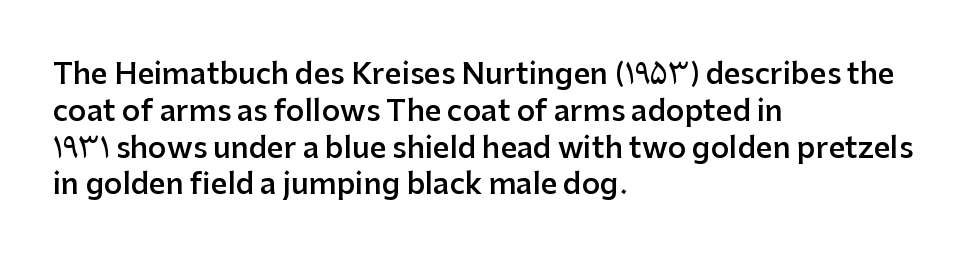
Q: Is the text bold? A: Semi-bold.
Q: Is the text italic (slanted)? A: No, it is upright.
Q: Is the typeface a serif or a sans-serif typeface? A: Sans-serif.
Q: Is the text underlined? A: No.
Q: How is the paragraph aligned? A: Left-aligned.
Q: Is the spacing between letters normal or unusually wide? A: Normal.
Q: Is the spacing between lines tight, normal or loose? A: Normal.
Q: Width (condensed, normal, or wide)? A: Normal.
Q: Stroke contrast? A: Low.
Q: x-height? A: Medium.
Q: Monospaced? A: No.
